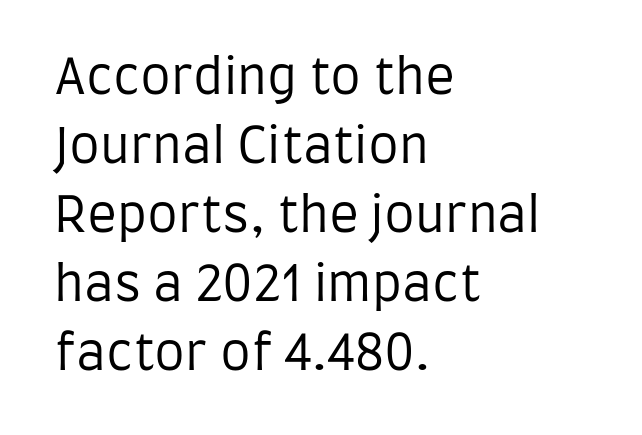
Q: Is the text bold? A: No.
Q: Is the text italic (slanted)? A: No, it is upright.
Q: Is the typeface a serif or a sans-serif typeface? A: Sans-serif.
Q: Is the text underlined? A: No.
Q: How is the paragraph aligned? A: Left-aligned.
Q: Is the spacing between letters normal or unusually wide? A: Normal.
Q: Is the spacing between lines tight, normal or loose? A: Normal.
Q: Width (condensed, normal, or wide)? A: Condensed.
Q: Stroke contrast? A: Low.
Q: x-height? A: Large.
Q: Monospaced? A: No.
